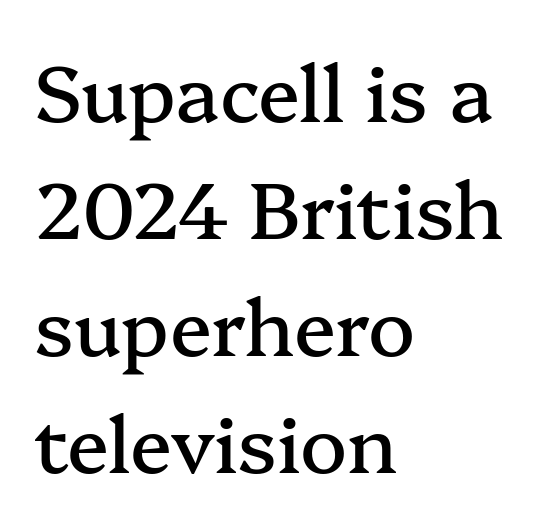
The image shows 78 px serif type, upright; set left-aligned, normal line spacing (1.5x), normal letter spacing, not underlined; medium stroke contrast and a medium x-height.
